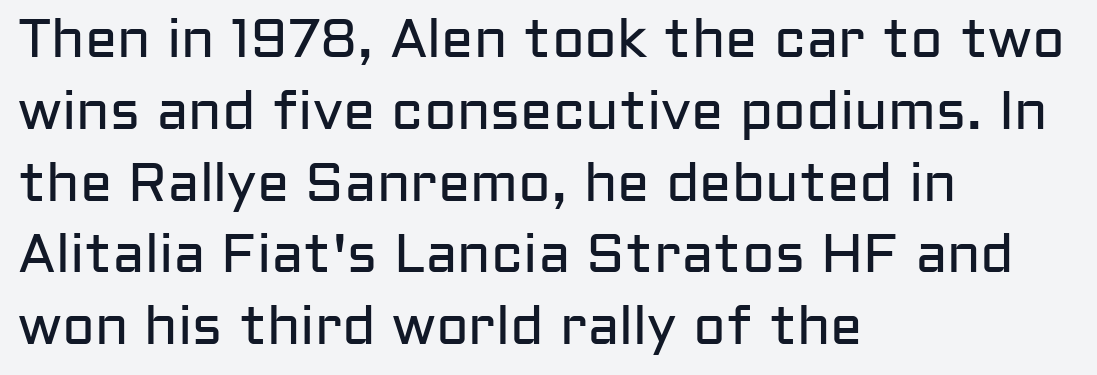
Q: Is the text bold? A: No.
Q: Is the text italic (slanted)? A: No, it is upright.
Q: Is the typeface a serif or a sans-serif typeface? A: Sans-serif.
Q: Is the text underlined? A: No.
Q: How is the paragraph aligned? A: Left-aligned.
Q: Is the spacing between letters normal or unusually wide? A: Normal.
Q: Is the spacing between lines tight, normal or loose? A: Normal.
Q: Width (condensed, normal, or wide)? A: Normal.
Q: Stroke contrast? A: Low.
Q: x-height? A: Medium.
Q: Monospaced? A: No.
